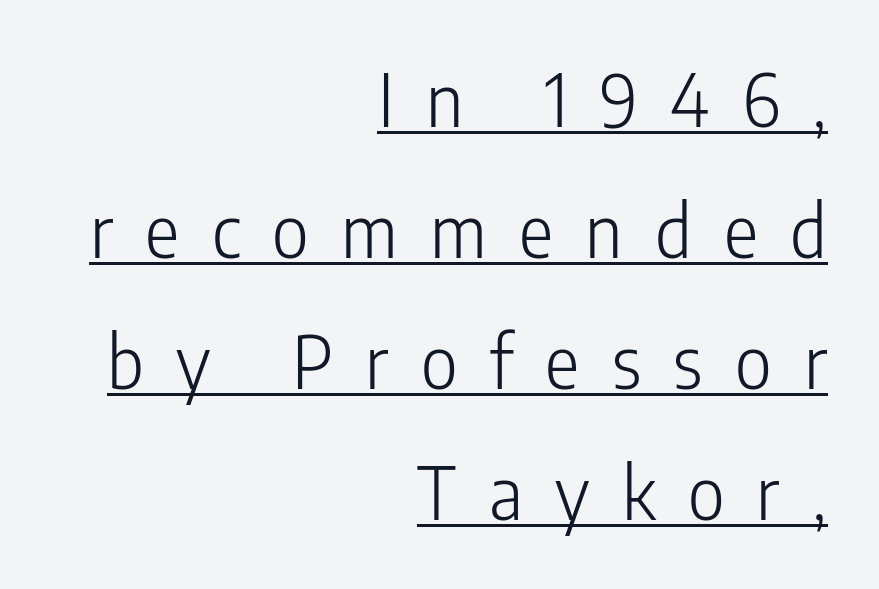
The image shows 72 px light, condensed sans-serif type, upright; set right-aligned, line spacing 1.82x, unusually wide letter spacing (+0.45 em), underlined; low stroke contrast and a medium x-height.
